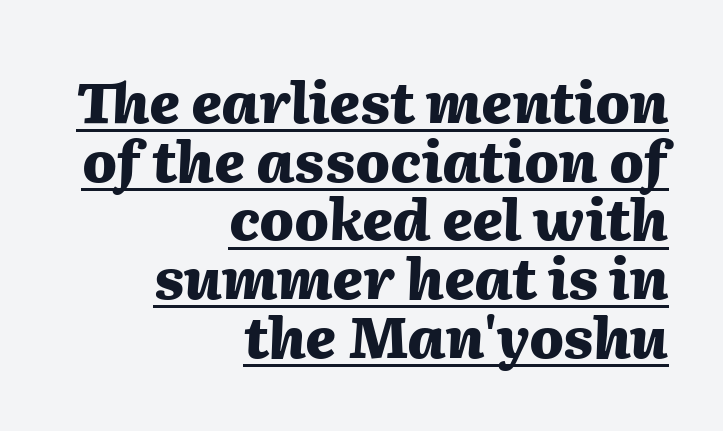
The image shows 57 px heavy type, italic (leaning right); set right-aligned, tight line spacing (1.03x), normal letter spacing, underlined; medium stroke contrast and a medium x-height.
